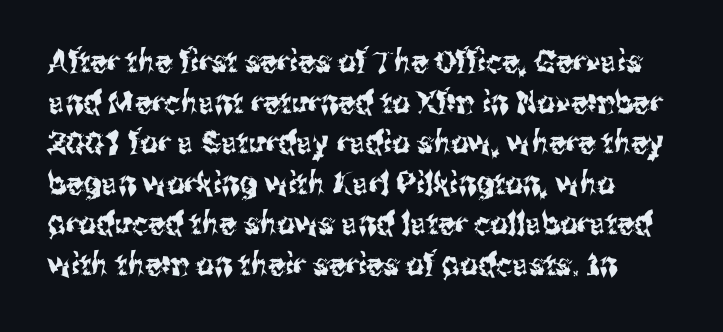
Nobody touched the tracking dial on this one. Grotesque or geometric, the face here clearly has no serifs. The rendering uses a moderate line-height, typical for paragraphs. The string is rendered with underlining switched off. In terms of posture, this sample is upright.
